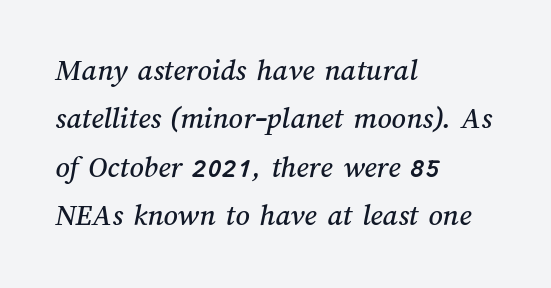
The image shows 31 px text type; set left-aligned, normal line spacing (1.56x), normal letter spacing, not underlined; medium stroke contrast and a medium x-height.
